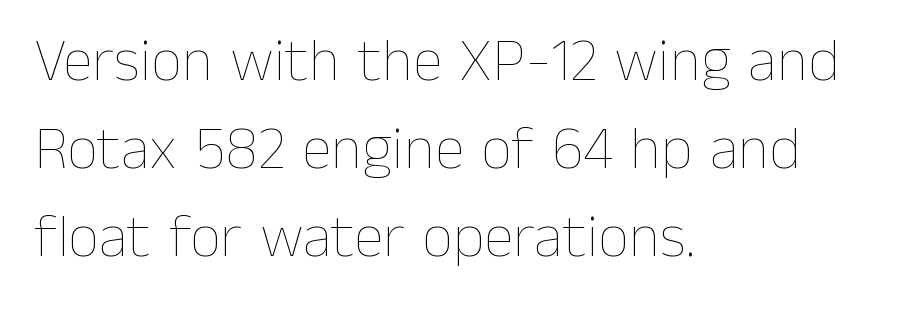
Nobody touched the tracking dial on this one. Each stroke keeps to a modest, everyday thickness or less. Notice how descenders clear the ascenders below comfortably — that's standard leading. Reading down the block, your eye returns to a fixed left position each line. This is roman type, the default non-slanted kind.
